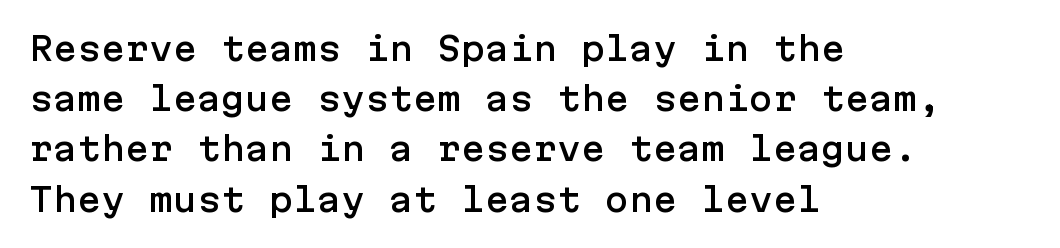
Notice how descenders clear the ascenders below comfortably — that's standard leading. Is this a sans? Yes — the strokes have no serifs. Ordinary non-slanted type is in use. The space directly below the letters is spotless.
